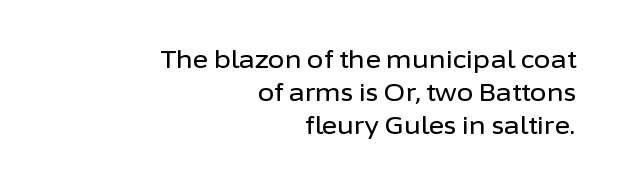
Short and long lines alike share a common ending point at right. In terms of letterspacing, this is plain default setting. Rows of type keep a routine distance in the vertical direction. This is roman type, the default non-slanted kind. This rendering features lettering with no underline.
